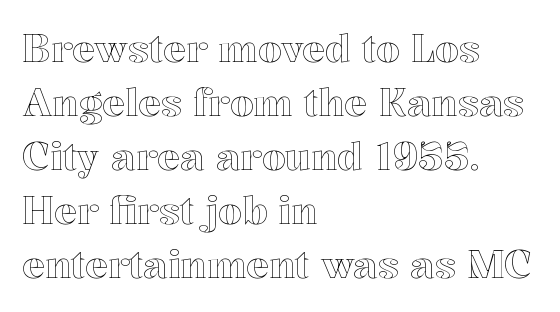
The image shows 38 px text type, upright; set left-aligned, normal line spacing (1.42x), normal letter spacing, not underlined; a medium x-height.
